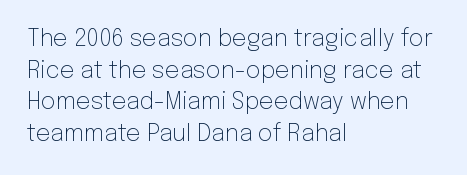
The image shows 23 px text type, upright; set left-aligned, normal line spacing (1.38x), normal letter spacing, not underlined.
